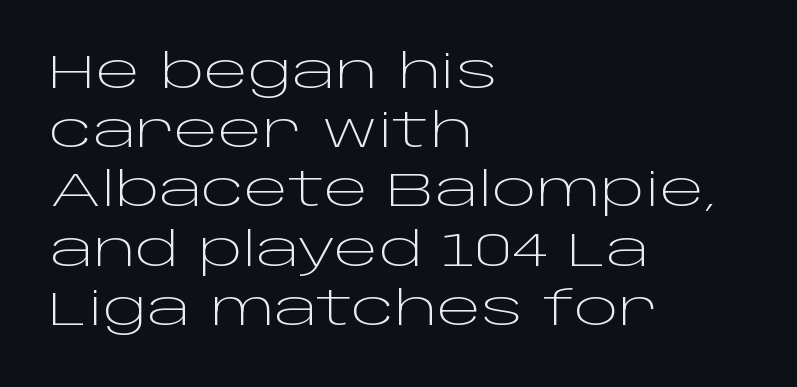
Q: Is the text bold? A: No.
Q: Is the text italic (slanted)? A: No, it is upright.
Q: Is the typeface a serif or a sans-serif typeface? A: Sans-serif.
Q: Is the text underlined? A: No.
Q: How is the paragraph aligned? A: Left-aligned.
Q: Is the spacing between letters normal or unusually wide? A: Normal.
Q: Is the spacing between lines tight, normal or loose? A: Normal.
Q: Width (condensed, normal, or wide)? A: Wide.
Q: Stroke contrast? A: Low.
Q: x-height? A: Large.
Q: Monospaced? A: No.
